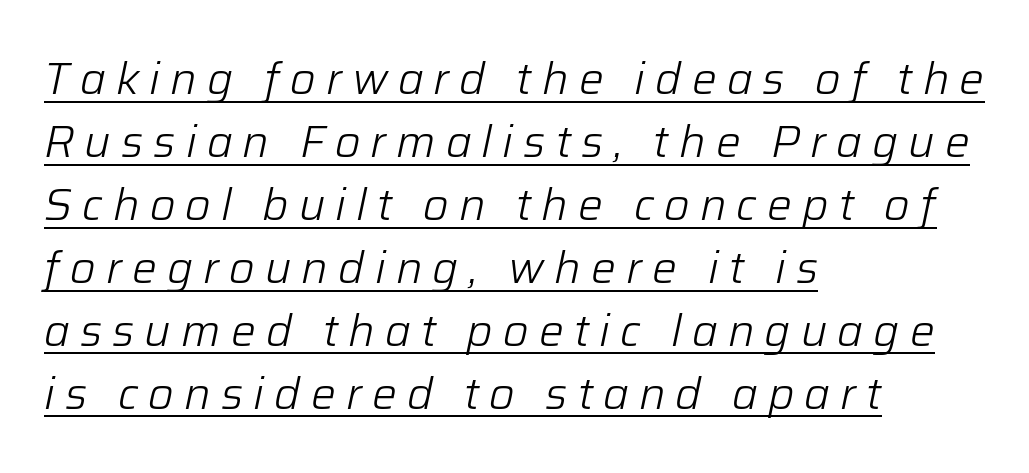
Students, observe the line beneath the letters — that is underlining. These lines stack with their left ends in a neat column. The axis of the letterforms is tilted away from vertical. Counters stay open thanks to moderate or lighter strokes. This sample has the flowing, uneven cadence of proportional lettering. Horizontal bands of white between lines are of average thickness.
